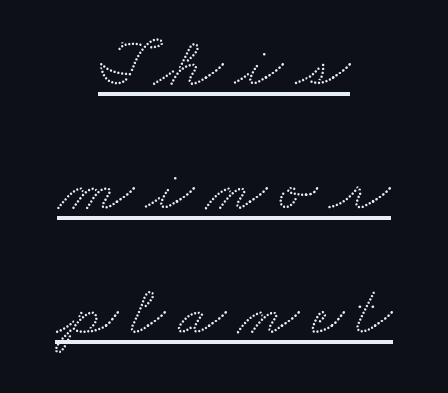
Q: Is the typeface a serif or a sans-serif typeface? A: Serif.
Q: Is the text underlined? A: Yes.
Q: How is the paragraph aligned? A: Centered.
Q: Width (condensed, normal, or wide)? A: Wide.
Q: Stroke contrast? A: Medium.
Q: x-height? A: Small.
Q: Monospaced? A: No.
